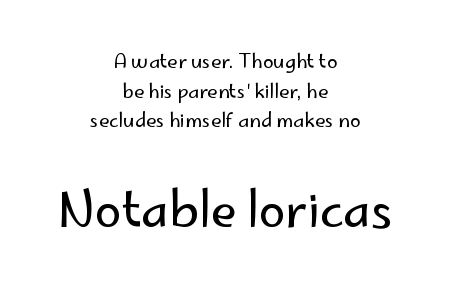
{"serif": "no", "italic": "no", "bold": "no", "weight": "regular", "width": "normal", "stroke_contrast": "low", "x_height": "small", "monospaced": "no", "underline": "no", "align": "center", "line_spacing": "normal", "line_spacing_ratio": 1.56, "letter_spacing": "normal", "letter_spacing_em": 0.0, "larger_block": "second", "size_ratio": 2.53, "glyph_px": 48}
